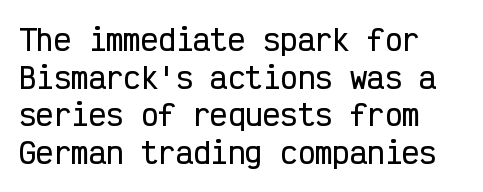
Nothing unusual about the tracking: characters are spaced as the font intends. What kind of face is this? One without serifs — a sans. The rendering anchors every line to the left-hand side. The space beneath each line is pristine and unruled. The axis of the letterforms is exactly vertical.
